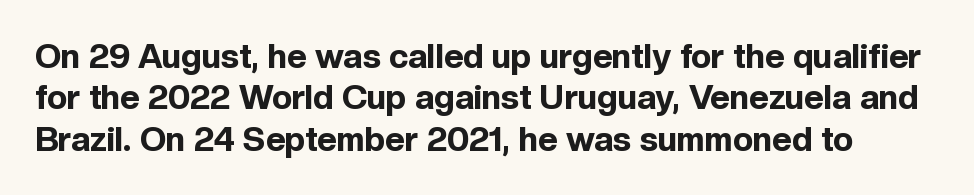
Q: Is the text bold? A: Yes.
Q: Is the text italic (slanted)? A: No, it is upright.
Q: Is the typeface a serif or a sans-serif typeface? A: Sans-serif.
Q: Is the text underlined? A: No.
Q: Is the spacing between letters normal or unusually wide? A: Normal.
Q: Width (condensed, normal, or wide)? A: Normal.
Q: x-height? A: Medium.
Q: Monospaced? A: No.
